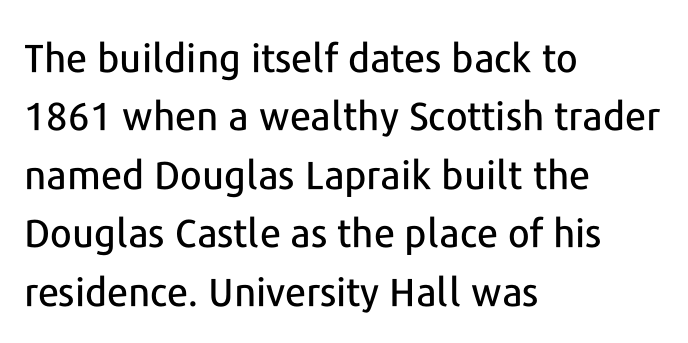
{"serif": "no", "italic": "no", "width": "normal", "stroke_contrast": "low", "x_height": "medium", "monospaced": "no", "underline": "no", "align": "left", "line_spacing": "normal", "line_spacing_ratio": 1.5, "letter_spacing": "normal", "letter_spacing_em": 0.0, "glyph_px": 39}
